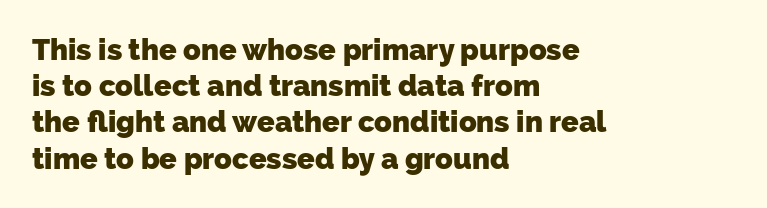
{"serif": "no", "bold": "yes", "weight": "heavy", "width": "normal", "stroke_contrast": "low", "x_height": "medium", "monospaced": "no", "underline": "no", "align": "left", "line_spacing": "normal", "line_spacing_ratio": 1.25, "letter_spacing": "normal", "letter_spacing_em": 0.0, "glyph_px": 29}
